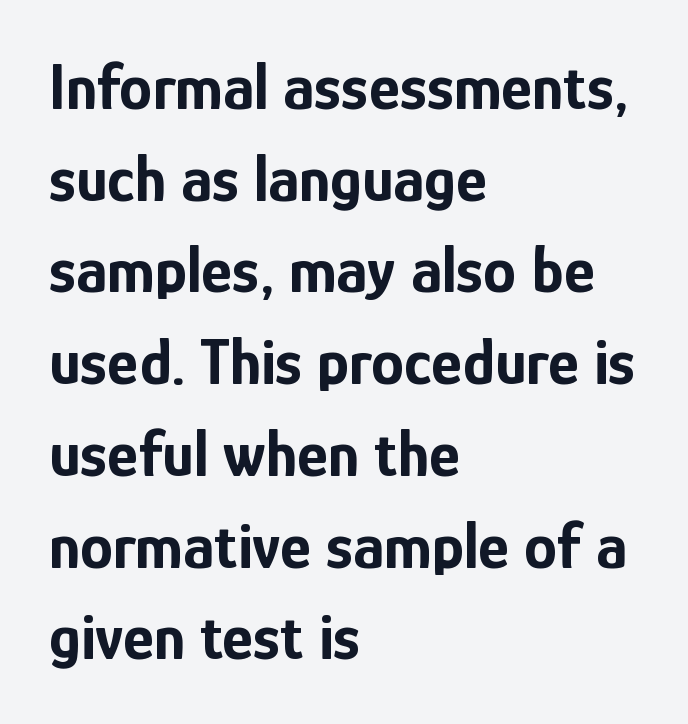
Descenders hang freely into open space. A typesetter would call this proportional, since set widths differ per character. Weight: bold. A sans-serif font was chosen for this passage. No italicization has been applied; the sample stays upright. Caption: standard tracking, unaltered.
